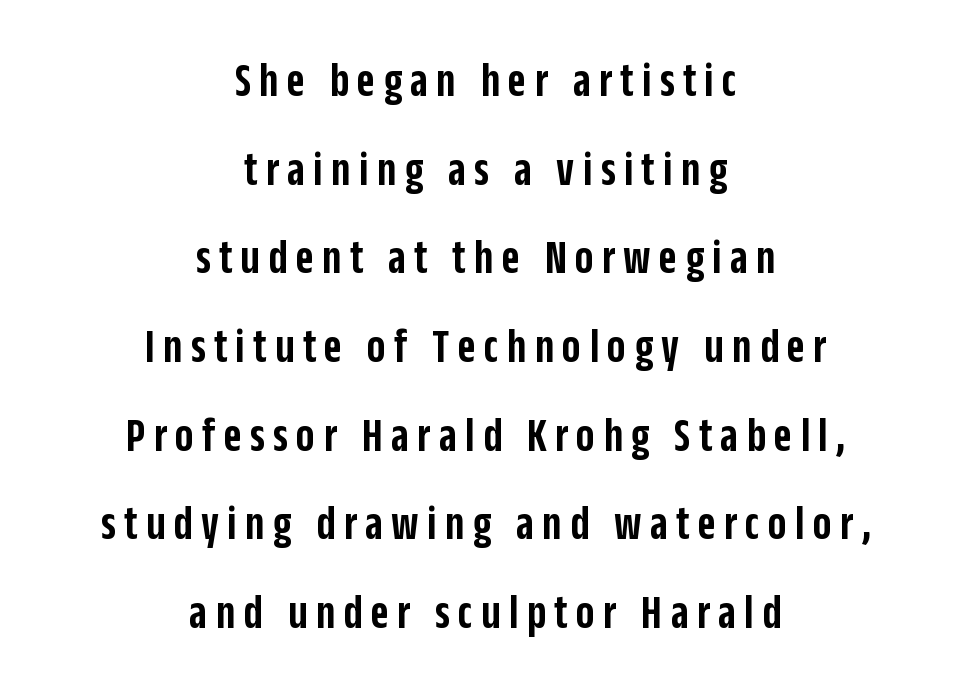
{"serif": "no", "italic": "no", "bold": "semi", "weight": "semibold", "width": "condensed", "stroke_contrast": "low", "x_height": "large", "monospaced": "no", "underline": "no", "align": "center", "line_spacing_ratio": 1.81, "glyph_px": 49}
